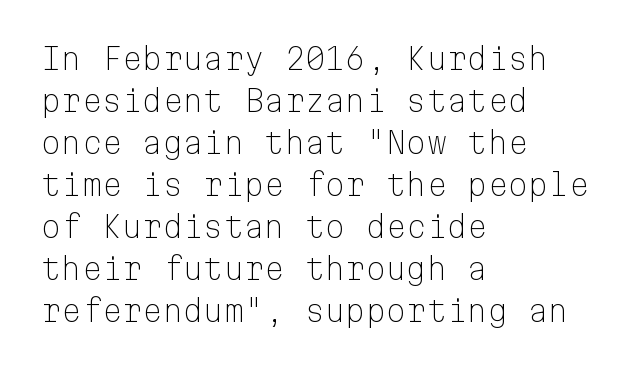
The image shows 29 px light sans-serif type, upright, monospaced; set left-aligned, normal line spacing (1.45x), normal letter spacing, not underlined; low stroke contrast and a medium x-height.
